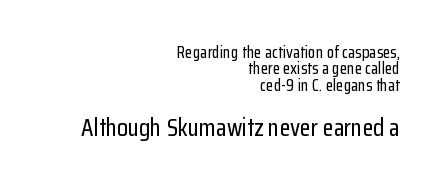
This sample is right-justified, so line beginnings fall wherever the words allow. The passage shown has conventional tracking throughout. It's the straight-up-and-down kind of type. Honestly, there is no underline to notice here at all.
